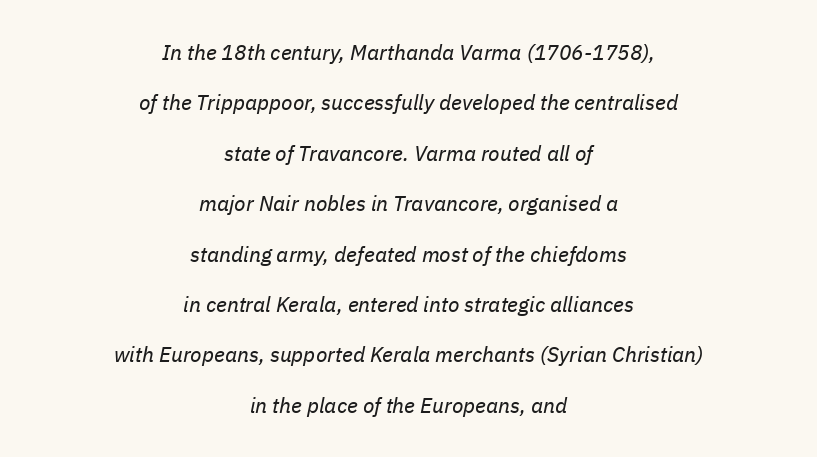
Q: Is the text bold? A: No.
Q: Is the text italic (slanted)? A: Yes, it leans right by about 11 degrees.
Q: Is the text underlined? A: No.
Q: How is the paragraph aligned? A: Centered.
Q: Is the spacing between letters normal or unusually wide? A: Normal.
Q: Is the spacing between lines tight, normal or loose? A: Loose.
